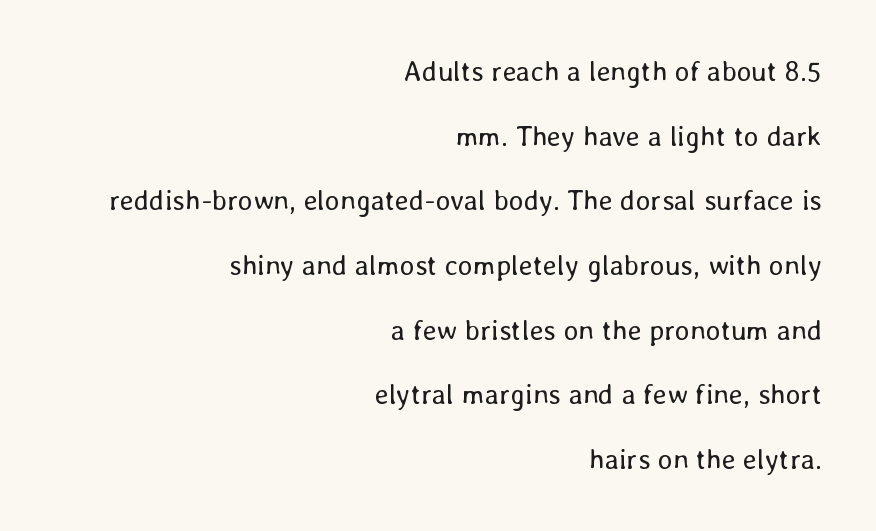
Beneath every word, the page is bare. The paragraph has a hard right edge and a soft left edge. Vertical strokes here are truly vertical. Successive baselines arrive slowly, with a big drop between each.
